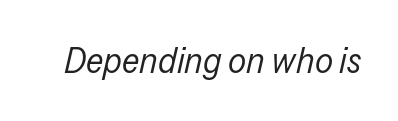
The image shows 36 px regular-weight, condensed type, italic (leaning right); set normal letter spacing, not underlined; low stroke contrast and a medium x-height.
